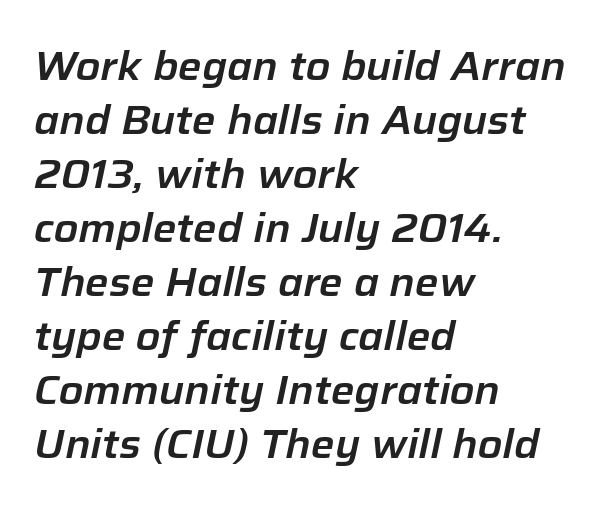
Q: Is the text italic (slanted)? A: Yes, it leans right by about 12 degrees.
Q: Is the text underlined? A: No.
Q: How is the paragraph aligned? A: Left-aligned.
Q: Is the spacing between letters normal or unusually wide? A: Normal.
Q: Is the spacing between lines tight, normal or loose? A: Normal.
Q: Width (condensed, normal, or wide)? A: Normal.
Q: Stroke contrast? A: Low.
Q: x-height? A: Medium.
Q: Monospaced? A: No.
